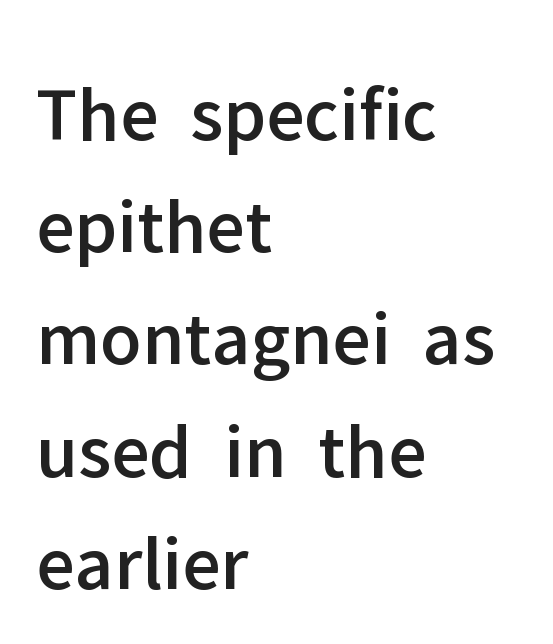
Q: Is the text italic (slanted)? A: No, it is upright.
Q: Is the typeface a serif or a sans-serif typeface? A: Sans-serif.
Q: Is the text underlined? A: No.
Q: How is the paragraph aligned? A: Left-aligned.
Q: Is the spacing between letters normal or unusually wide? A: Normal.
Q: Is the spacing between lines tight, normal or loose? A: Normal.
Q: Width (condensed, normal, or wide)? A: Normal.
Q: Stroke contrast? A: Low.
Q: x-height? A: Medium.
Q: Monospaced? A: No.
